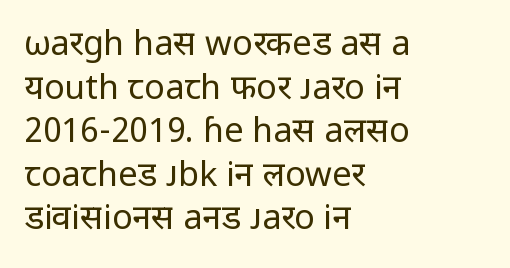
The image shows 34 px regular-weight sans-serif type, upright; set left-aligned, normal line spacing (1.28x), normal letter spacing, not underlined; low stroke contrast and a medium x-height.
